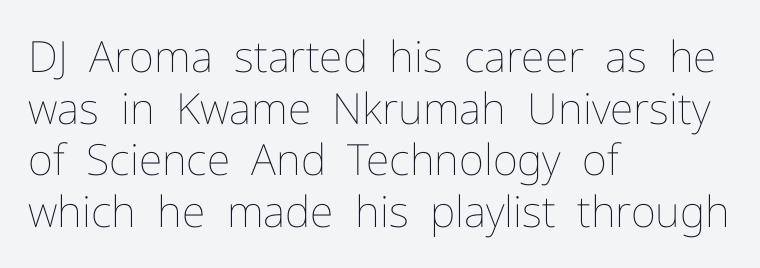
Q: Is the text bold? A: No.
Q: Is the text italic (slanted)? A: No, it is upright.
Q: Is the text underlined? A: No.
Q: How is the paragraph aligned? A: Left-aligned.
Q: Is the spacing between letters normal or unusually wide? A: Normal.
Q: Width (condensed, normal, or wide)? A: Normal.
Q: Stroke contrast? A: Low.
Q: x-height? A: Medium.
Q: Monospaced? A: No.
